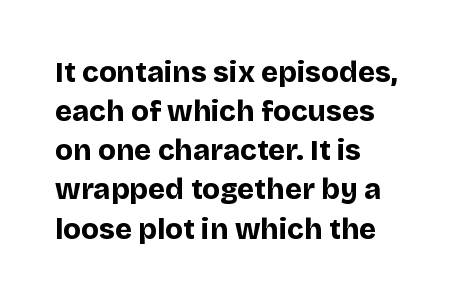
The image shows 29 px bold sans-serif type, upright; set left-aligned, normal line spacing (1.35x), normal letter spacing, not underlined; low stroke contrast and a large x-height.
